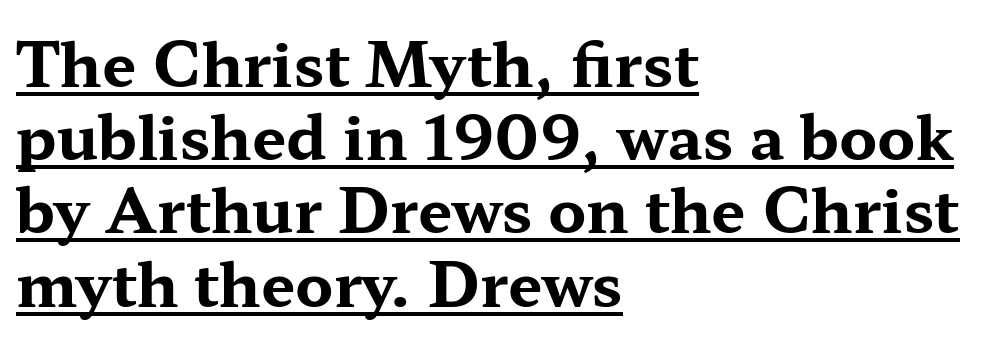
The image shows 61 px bold, wide serif type, upright; set left-aligned, line spacing 1.2x, normal letter spacing, underlined; medium stroke contrast and a medium x-height.
